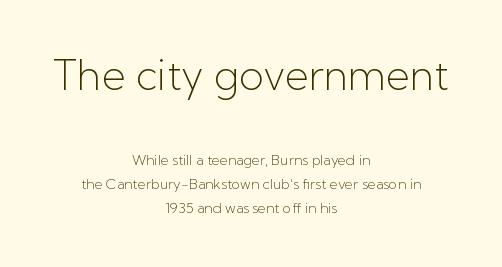
The image shows 41 px light sans-serif type, upright; set centered, normal line spacing (1.7x), normal letter spacing, not underlined; the first (top) block is 2.93x larger; low stroke contrast and a medium x-height.
